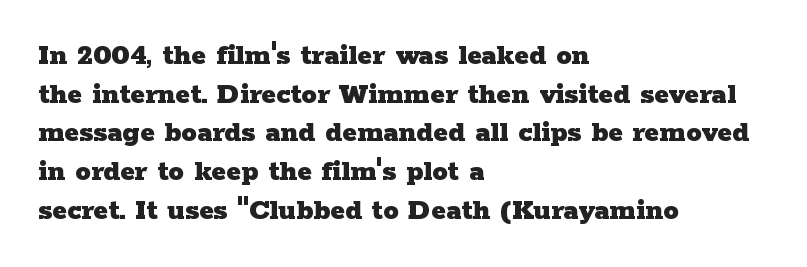
Casual observation: everything's shoved over to the left. Note the varied advance widths — an 'i' is clearly narrower than an 'm'. Letter spacing: default. Letters rest on an invisible, unmarked baseline.
